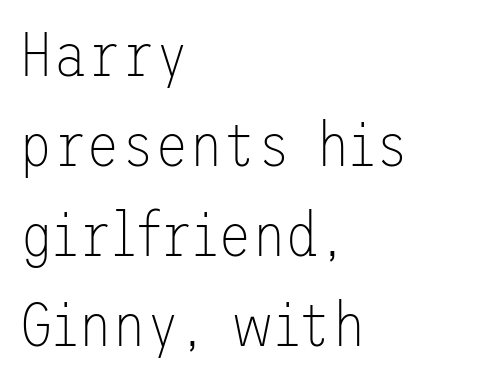
The image shows 62 px thin sans-serif type, upright; set left-aligned, normal line spacing (1.45x), normal letter spacing, not underlined; low stroke contrast and a medium x-height.
